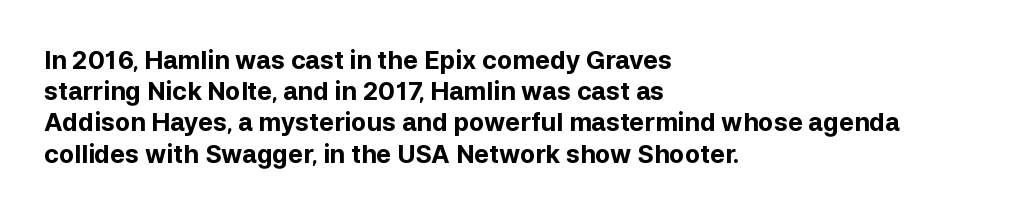
Q: Is the text bold? A: Yes.
Q: Is the text italic (slanted)? A: No, it is upright.
Q: Is the text underlined? A: No.
Q: How is the paragraph aligned? A: Left-aligned.
Q: Is the spacing between letters normal or unusually wide? A: Normal.
Q: Is the spacing between lines tight, normal or loose? A: Normal.
